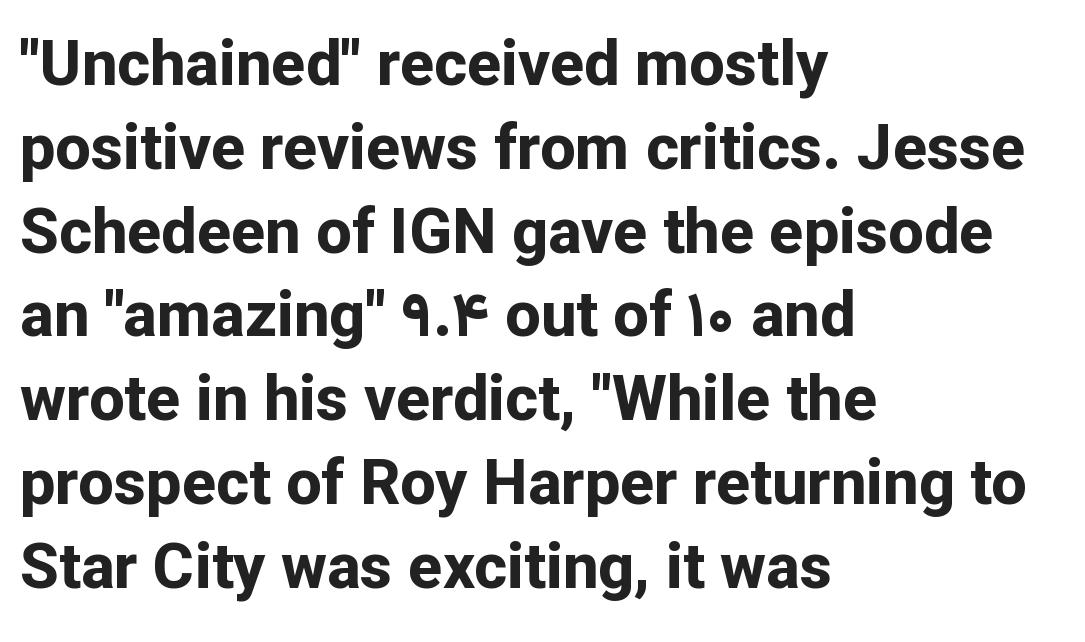
Q: Is the text bold? A: Yes.
Q: Is the text italic (slanted)? A: No, it is upright.
Q: Is the typeface a serif or a sans-serif typeface? A: Sans-serif.
Q: Is the text underlined? A: No.
Q: How is the paragraph aligned? A: Left-aligned.
Q: Is the spacing between letters normal or unusually wide? A: Normal.
Q: Is the spacing between lines tight, normal or loose? A: Normal.
Q: Width (condensed, normal, or wide)? A: Normal.
Q: Stroke contrast? A: Low.
Q: x-height? A: Medium.
Q: Monospaced? A: No.
